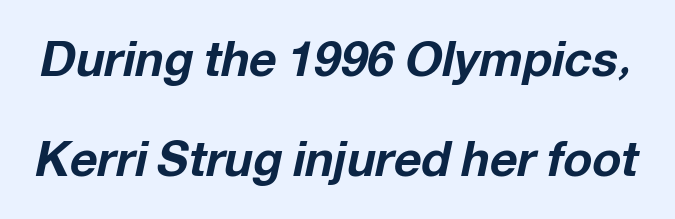
The image shows 48 px bold type, italic (leaning right); set loose line spacing (2.08x), normal letter spacing, not underlined; low stroke contrast and a medium x-height.
